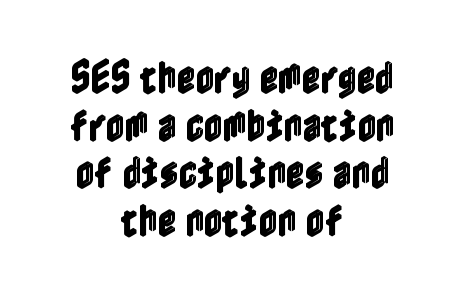
Q: Is the text italic (slanted)? A: No, it is upright.
Q: Is the text underlined? A: No.
Q: How is the paragraph aligned? A: Centered.
Q: Is the spacing between letters normal or unusually wide? A: Normal.
Q: Is the spacing between lines tight, normal or loose? A: Normal.
Q: Width (condensed, normal, or wide)? A: Condensed.
Q: x-height? A: Medium.
